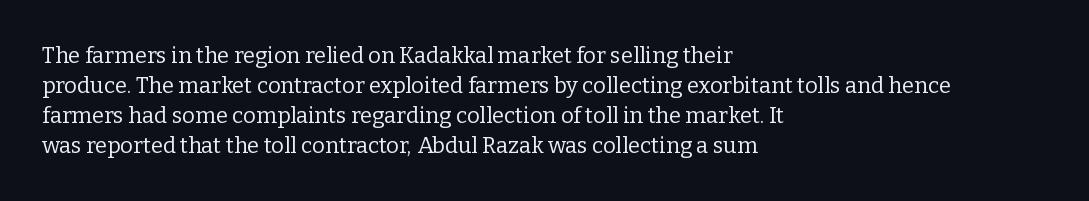
The image shows 22 px text type, upright; set left-aligned, normal line spacing (1.36x), normal letter spacing, not underlined.
